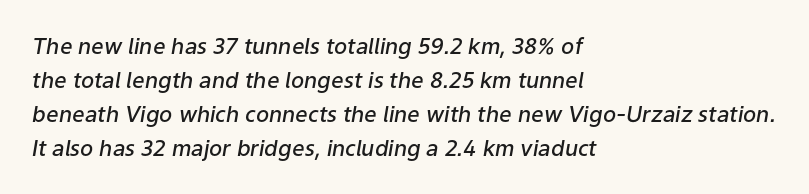
Q: Is the text bold? A: Semi-bold.
Q: Is the text italic (slanted)? A: Yes, it leans right by about 9 degrees.
Q: Is the text underlined? A: No.
Q: How is the paragraph aligned? A: Left-aligned.
Q: Is the spacing between letters normal or unusually wide? A: Normal.
Q: Is the spacing between lines tight, normal or loose? A: Normal.
